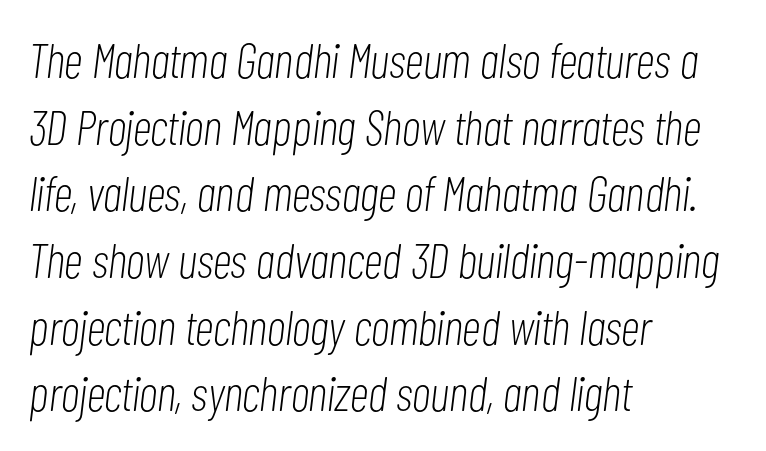
The image shows 49 px light, condensed type, italic (leaning right); set left-aligned, normal line spacing (1.36x), normal letter spacing, not underlined; low stroke contrast and a medium x-height.
